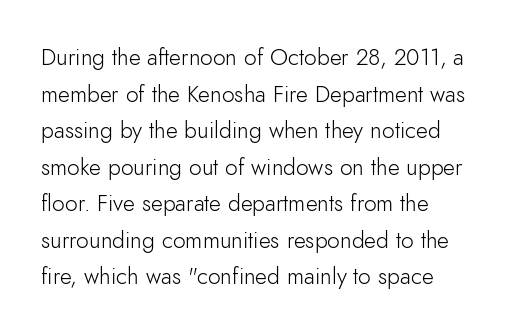
{"italic": "no", "bold": "no", "underline": "no", "align": "left", "line_spacing": "normal", "line_spacing_ratio": 1.59, "letter_spacing": "normal", "letter_spacing_em": 0.0, "glyph_px": 23}
